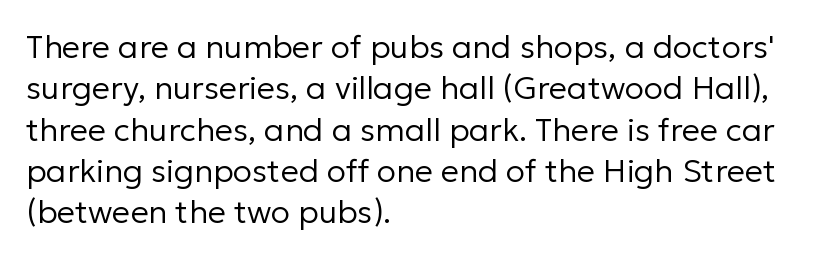
If you drew a ruler down the left edge, every line would touch it. Summary of weight: not heavy and not bold. The space beneath each line is pristine and unruled. Think of a printed novel: that variable character pitch is what you see here. Interline gaps are of average width in this sample.
